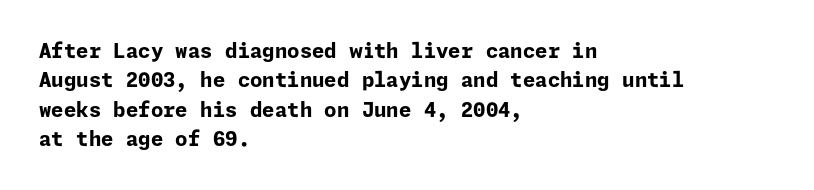
Q: Is the text bold? A: Yes.
Q: Is the text italic (slanted)? A: No, it is upright.
Q: Is the text underlined? A: No.
Q: How is the paragraph aligned? A: Left-aligned.
Q: Is the spacing between letters normal or unusually wide? A: Normal.
Q: Is the spacing between lines tight, normal or loose? A: Normal.
